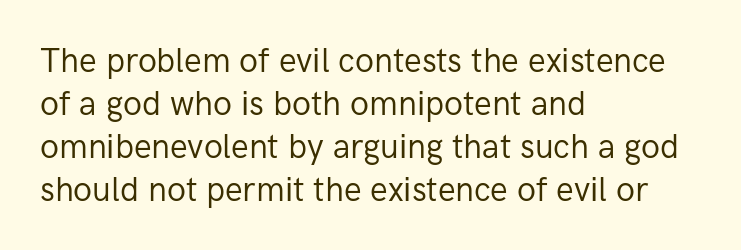
{"serif": "no", "italic": "no", "bold": "no", "weight": "regular", "width": "normal", "stroke_contrast": "low", "x_height": "medium", "monospaced": "no", "underline": "no", "align": "left", "line_spacing": "normal", "line_spacing_ratio": 1.3, "letter_spacing": "normal", "letter_spacing_em": 0.0, "glyph_px": 33}
